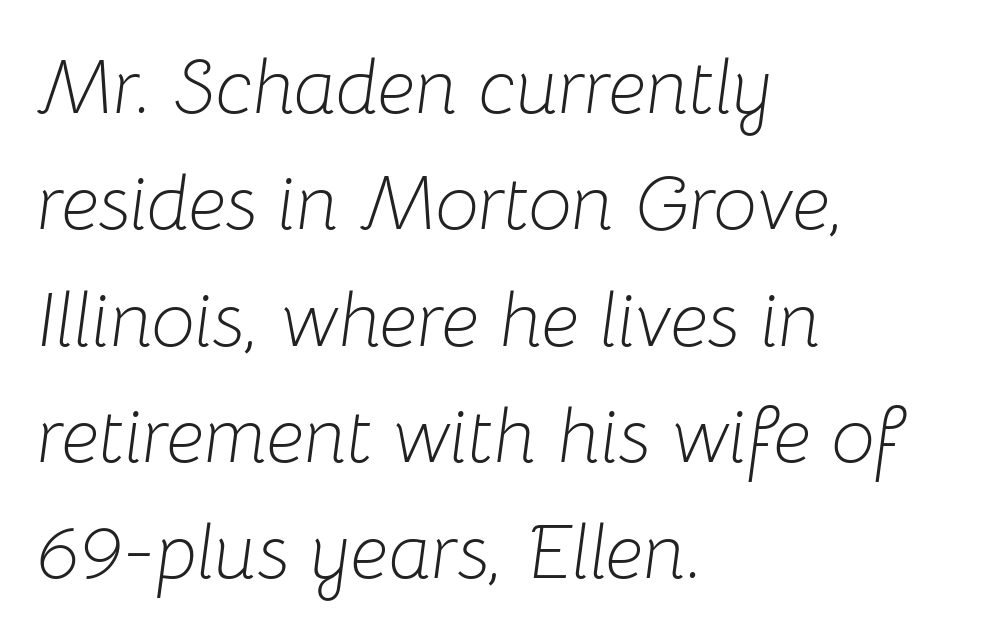
Q: Is the text bold? A: No.
Q: Is the text italic (slanted)? A: Yes, it leans right by about 8 degrees.
Q: Is the text underlined? A: No.
Q: How is the paragraph aligned? A: Left-aligned.
Q: Is the spacing between letters normal or unusually wide? A: Normal.
Q: Is the spacing between lines tight, normal or loose? A: Normal.
Q: Width (condensed, normal, or wide)? A: Normal.
Q: Stroke contrast? A: Low.
Q: x-height? A: Medium.
Q: Monospaced? A: No.
